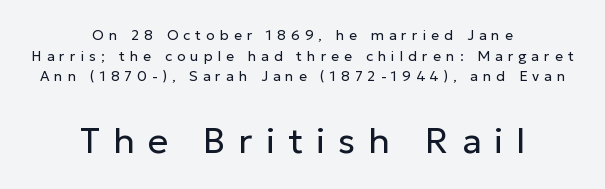
The image shows 36 px regular-weight sans-serif type, upright; set centered, normal line spacing (1.48x), unusually wide letter spacing (+0.36 em), not underlined; the second (bottom) block is 2.57x larger; low stroke contrast and a medium x-height.
